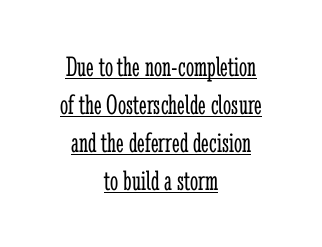
Q: Is the text bold? A: No.
Q: Is the text italic (slanted)? A: No, it is upright.
Q: Is the typeface a serif or a sans-serif typeface? A: Serif.
Q: Is the text underlined? A: Yes.
Q: How is the paragraph aligned? A: Centered.
Q: Is the spacing between letters normal or unusually wide? A: Normal.
Q: Is the spacing between lines tight, normal or loose? A: Normal.
Q: Width (condensed, normal, or wide)? A: Condensed.
Q: Stroke contrast? A: Low.
Q: x-height? A: Medium.
Q: Monospaced? A: No.
